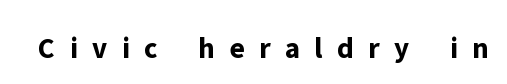
The image shows 30 px bold sans-serif type, upright; set unusually wide letter spacing (+0.48 em), not underlined; low stroke contrast and a medium x-height.
